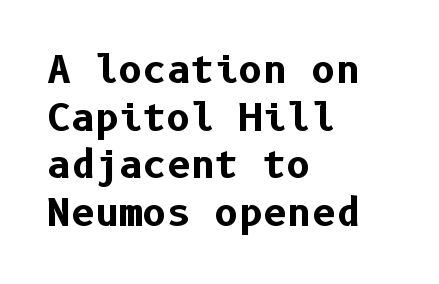
Q: Is the text bold? A: Yes.
Q: Is the text italic (slanted)? A: No, it is upright.
Q: Is the typeface a serif or a sans-serif typeface? A: Sans-serif.
Q: Is the text underlined? A: No.
Q: How is the paragraph aligned? A: Left-aligned.
Q: Is the spacing between letters normal or unusually wide? A: Normal.
Q: Is the spacing between lines tight, normal or loose? A: Normal.
Q: Width (condensed, normal, or wide)? A: Normal.
Q: Stroke contrast? A: Low.
Q: x-height? A: Medium.
